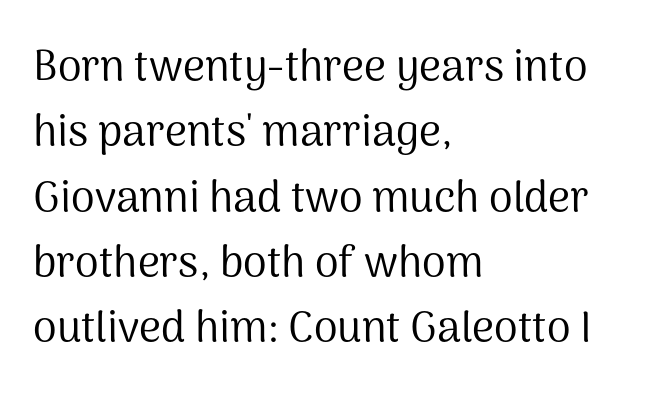
Q: Is the text bold? A: No.
Q: Is the text italic (slanted)? A: No, it is upright.
Q: Is the typeface a serif or a sans-serif typeface? A: Sans-serif.
Q: Is the text underlined? A: No.
Q: How is the paragraph aligned? A: Left-aligned.
Q: Is the spacing between letters normal or unusually wide? A: Normal.
Q: Is the spacing between lines tight, normal or loose? A: Normal.
Q: Width (condensed, normal, or wide)? A: Normal.
Q: Stroke contrast? A: Medium.
Q: x-height? A: Medium.
Q: Monospaced? A: No.
